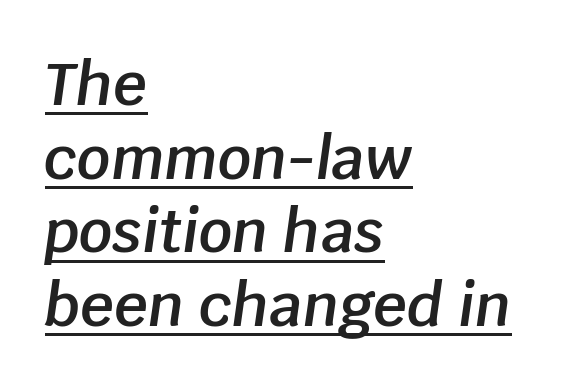
Q: Is the text bold? A: Semi-bold.
Q: Is the text italic (slanted)? A: Yes, it leans right by about 8 degrees.
Q: Is the text underlined? A: Yes.
Q: How is the paragraph aligned? A: Left-aligned.
Q: Is the spacing between letters normal or unusually wide? A: Normal.
Q: Is the spacing between lines tight, normal or loose? A: Normal.
Q: Width (condensed, normal, or wide)? A: Normal.
Q: Stroke contrast? A: Low.
Q: x-height? A: Large.
Q: Monospaced? A: No.
